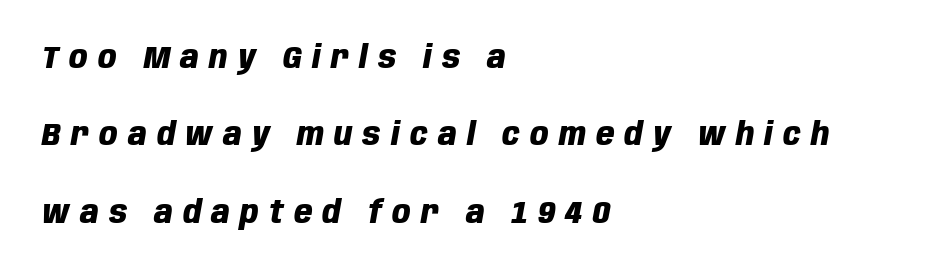
The image shows 32 px heavy, condensed type, italic (leaning right); set left-aligned, loose line spacing (2.42x), unusually wide letter spacing (+0.32 em), not underlined; low stroke contrast and a large x-height.
